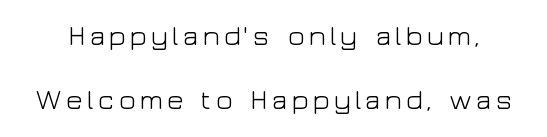
The image shows 28 px light, wide sans-serif type, upright; set loose line spacing (2.28x), not underlined; low stroke contrast and a medium x-height.
